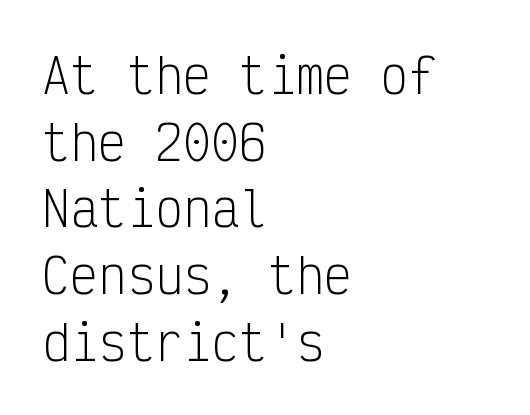
Layout note: lines flush left. Compared with typical paragraphs, the rows here are spaced about the same. The type is set solid horizontally, with unmodified tracking. Think of a typewriter: that constant character pitch is what you see here.
